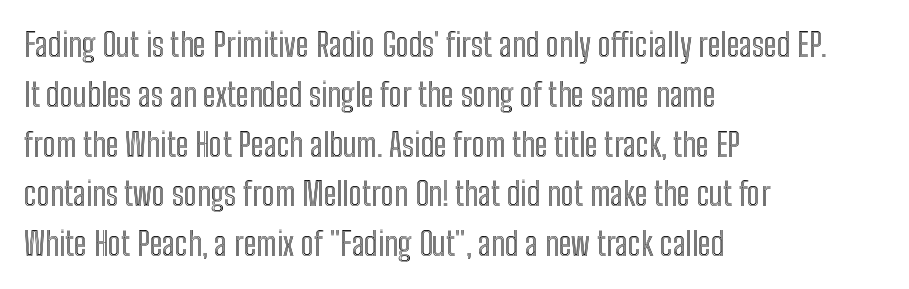
{"italic": "no", "width": "condensed", "x_height": "medium", "monospaced": "no", "underline": "no", "align": "left", "line_spacing": "normal", "line_spacing_ratio": 1.51, "letter_spacing": "normal", "letter_spacing_em": 0.0, "glyph_px": 33}
